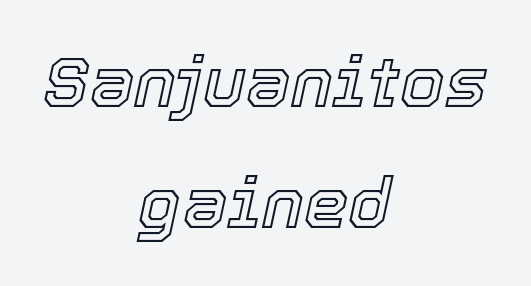
Here the glyphs are tracked normally, forming tight word shapes. Glance below the letters and you will spot only blank space. Each letter keeps its own natural width here, so spacing adapts to shape. Each line is balanced around a shared central axis. Notice how descenders clear the ascenders below comfortably — that's standard leading. Notice how the stems are inclined rather than vertical — that's the hallmark of italics.
